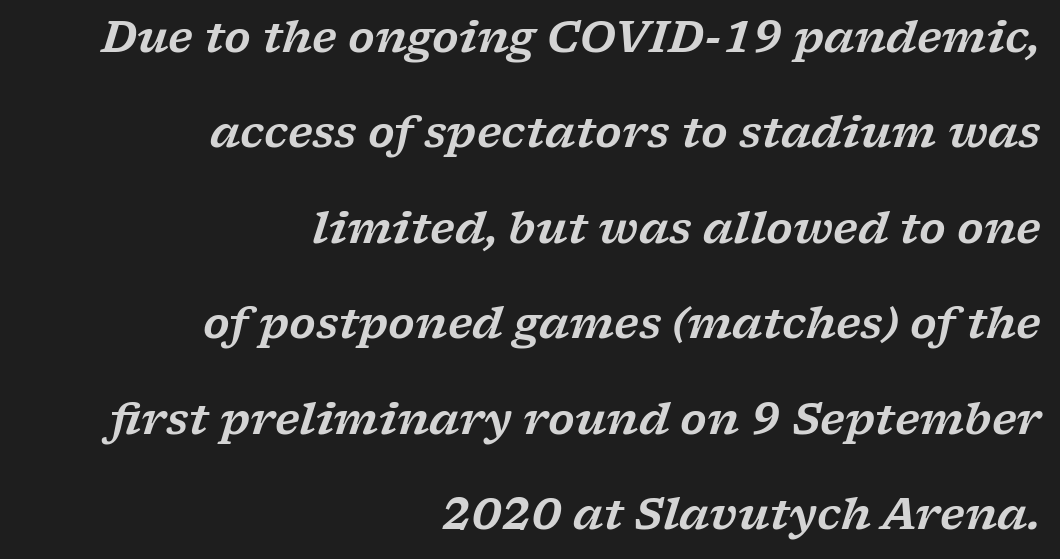
Q: Is the text italic (slanted)? A: Yes, it leans right by about 17 degrees.
Q: Is the typeface a serif or a sans-serif typeface? A: Serif.
Q: Is the text underlined? A: No.
Q: How is the paragraph aligned? A: Right-aligned.
Q: Is the spacing between letters normal or unusually wide? A: Normal.
Q: Is the spacing between lines tight, normal or loose? A: Loose.
Q: Width (condensed, normal, or wide)? A: Wide.
Q: Stroke contrast? A: Low.
Q: x-height? A: Medium.
Q: Monospaced? A: No.
